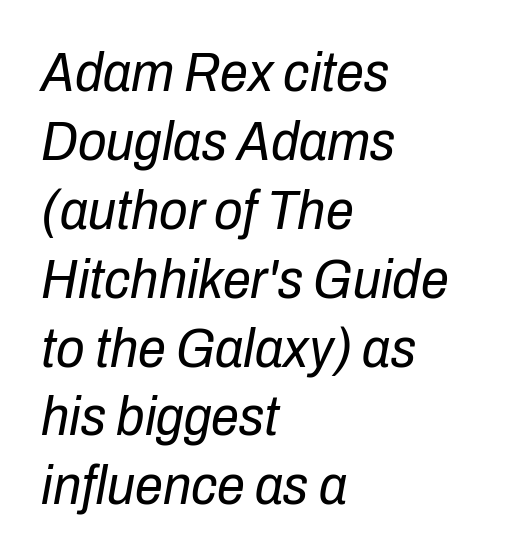
The image shows 56 px regular-weight, condensed type, italic (leaning right); set left-aligned, line spacing 1.23x, normal letter spacing, not underlined; low stroke contrast and a medium x-height.
